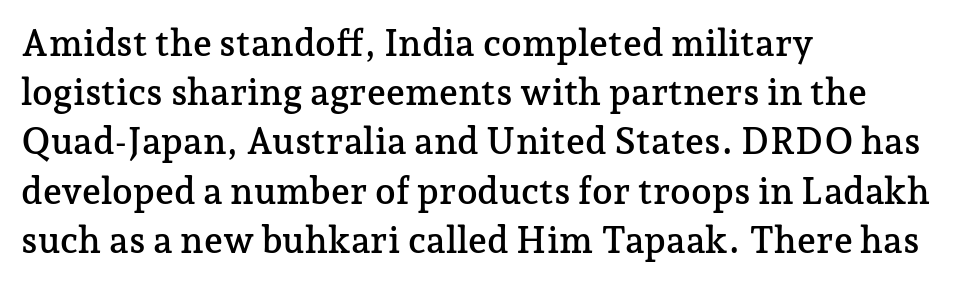
Q: Is the text italic (slanted)? A: No, it is upright.
Q: Is the typeface a serif or a sans-serif typeface? A: Serif.
Q: Is the text underlined? A: No.
Q: How is the paragraph aligned? A: Left-aligned.
Q: Is the spacing between letters normal or unusually wide? A: Normal.
Q: Is the spacing between lines tight, normal or loose? A: Normal.
Q: Width (condensed, normal, or wide)? A: Normal.
Q: Stroke contrast? A: Low.
Q: x-height? A: Medium.
Q: Monospaced? A: No.
